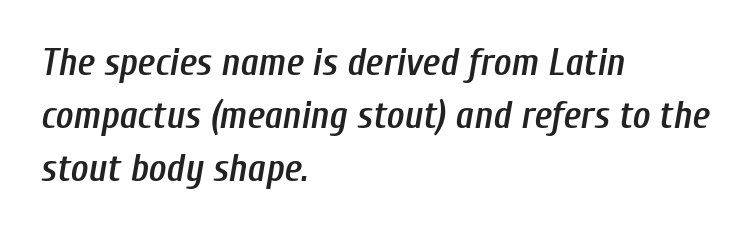
The passage is arranged the way most books set body copy — flush left. Weight check: semibold — heavier than regular, not quite bold. The passage shown is typed in a proportional face where columns would drift. Is the letter spacing exaggerated? No — it looks like the ordinary default. The lettering tilts uniformly, giving the passage an italic look. Type without underlining.
